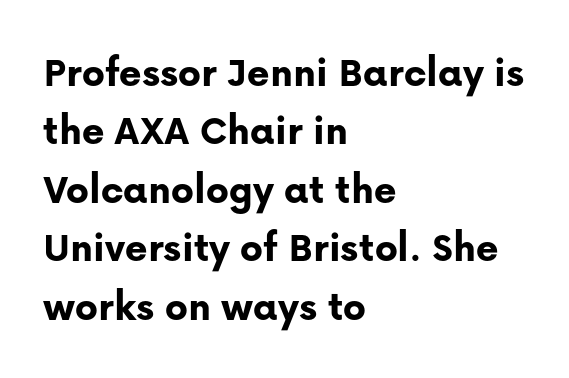
{"serif": "no", "italic": "no", "bold": "yes", "weight": "bold", "width": "normal", "stroke_contrast": "low", "x_height": "medium", "monospaced": "no", "underline": "no", "align": "left", "line_spacing": "normal", "line_spacing_ratio": 1.36, "letter_spacing": "normal", "letter_spacing_em": 0.0, "glyph_px": 43}
